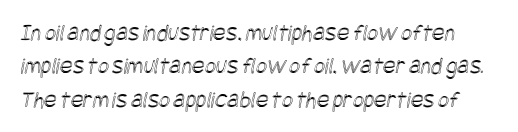
{"underline": "no", "line_spacing": "normal", "line_spacing_ratio": 1.39, "letter_spacing": "normal", "letter_spacing_em": 0.0, "glyph_px": 24}
